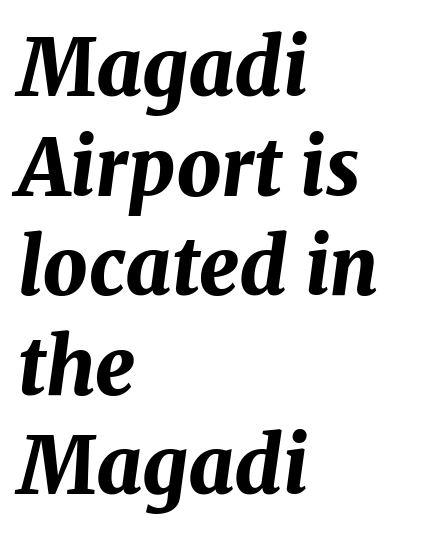
Q: Is the text bold? A: Yes.
Q: Is the text italic (slanted)? A: Yes, it leans right by about 8 degrees.
Q: Is the text underlined? A: No.
Q: How is the paragraph aligned? A: Left-aligned.
Q: Is the spacing between letters normal or unusually wide? A: Normal.
Q: Is the spacing between lines tight, normal or loose? A: Normal.
Q: Width (condensed, normal, or wide)? A: Normal.
Q: Stroke contrast? A: Medium.
Q: x-height? A: Medium.
Q: Monospaced? A: No.
